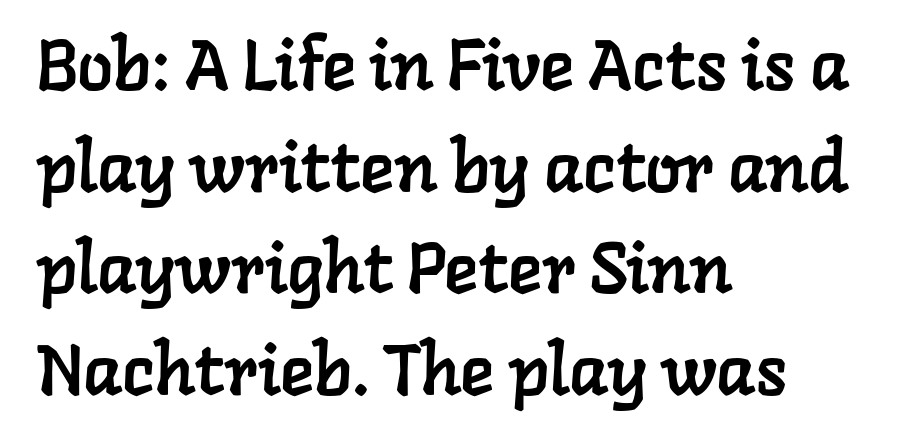
{"serif": "yes", "width": "normal", "stroke_contrast": "low", "x_height": "medium", "monospaced": "no", "underline": "no", "align": "left", "line_spacing": "normal", "line_spacing_ratio": 1.43, "letter_spacing": "normal", "letter_spacing_em": 0.0, "glyph_px": 71}
